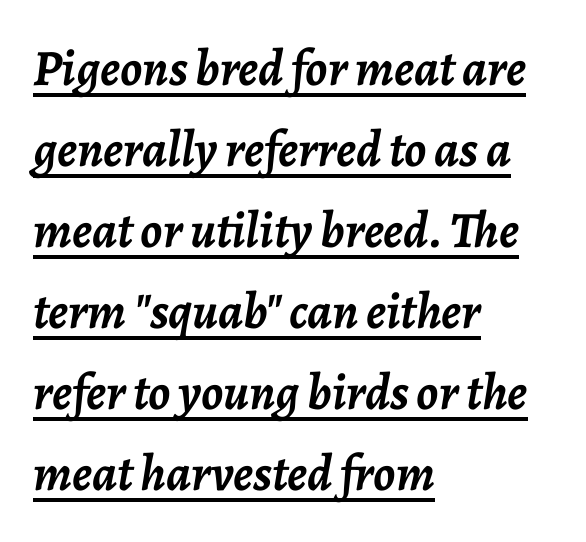
Q: Is the text bold? A: Yes.
Q: Is the text italic (slanted)? A: Yes, it leans right by about 7 degrees.
Q: Is the text underlined? A: Yes.
Q: How is the paragraph aligned? A: Left-aligned.
Q: Is the spacing between letters normal or unusually wide? A: Normal.
Q: Is the spacing between lines tight, normal or loose? A: Normal.
Q: Width (condensed, normal, or wide)? A: Normal.
Q: Stroke contrast? A: Low.
Q: x-height? A: Medium.
Q: Monospaced? A: No.
